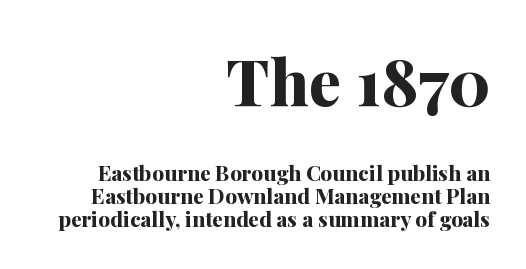
{"serif": "yes", "italic": "no", "bold": "yes", "weight": "bold", "width": "normal", "stroke_contrast": "medium", "x_height": "medium", "monospaced": "no", "underline": "no", "align": "right", "line_spacing": "tight", "line_spacing_ratio": 1.1, "letter_spacing": "normal", "letter_spacing_em": 0.0, "larger_block": "first", "size_ratio": 3.05, "glyph_px": 64}
